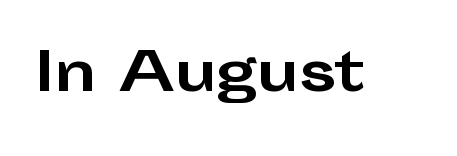
Q: Is the text bold? A: Yes.
Q: Is the text italic (slanted)? A: No, it is upright.
Q: Is the typeface a serif or a sans-serif typeface? A: Sans-serif.
Q: Is the text underlined? A: No.
Q: Is the spacing between letters normal or unusually wide? A: Normal.
Q: Width (condensed, normal, or wide)? A: Wide.
Q: Stroke contrast? A: Low.
Q: x-height? A: Medium.
Q: Monospaced? A: No.
